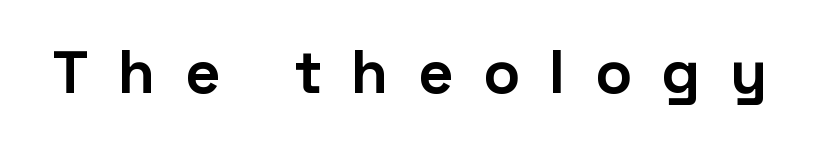
{"serif": "no", "italic": "no", "bold": "yes", "weight": "bold", "width": "normal", "stroke_contrast": "low", "x_height": "medium", "monospaced": "no", "underline": "no", "letter_spacing": "wide", "letter_spacing_em": 0.48, "glyph_px": 61}
